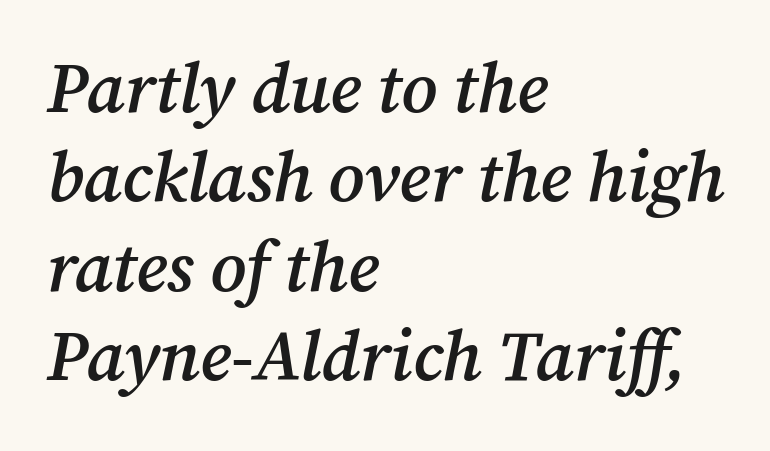
{"serif": "yes", "italic": "yes", "lean": "right", "slant_degrees": 12, "bold": "semi", "weight": "semibold", "width": "normal", "stroke_contrast": "medium", "x_height": "medium", "monospaced": "no", "underline": "no", "align": "left", "line_spacing": "normal", "line_spacing_ratio": 1.26, "letter_spacing": "normal", "letter_spacing_em": 0.0, "glyph_px": 71}
